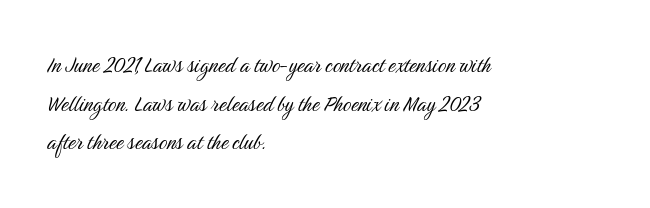
{"bold": "no", "underline": "no", "align": "left", "line_spacing": "normal", "line_spacing_ratio": 1.49, "letter_spacing": "normal", "letter_spacing_em": 0.0, "glyph_px": 26}
